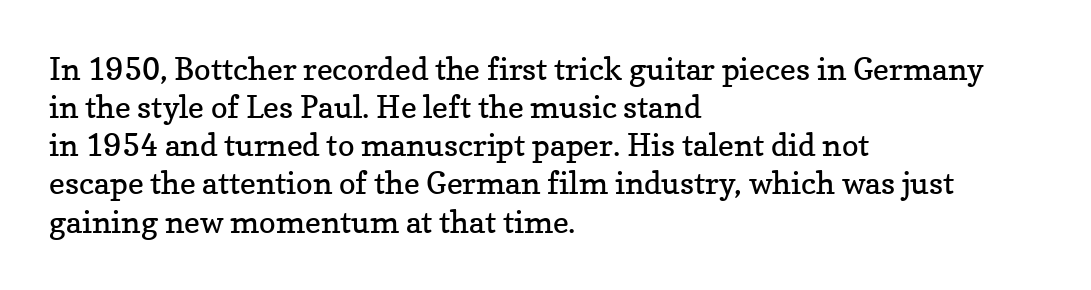
Q: Is the text bold? A: No.
Q: Is the text italic (slanted)? A: No, it is upright.
Q: Is the typeface a serif or a sans-serif typeface? A: Serif.
Q: Is the text underlined? A: No.
Q: How is the paragraph aligned? A: Left-aligned.
Q: Is the spacing between letters normal or unusually wide? A: Normal.
Q: Width (condensed, normal, or wide)? A: Normal.
Q: Stroke contrast? A: Low.
Q: x-height? A: Medium.
Q: Monospaced? A: No.
